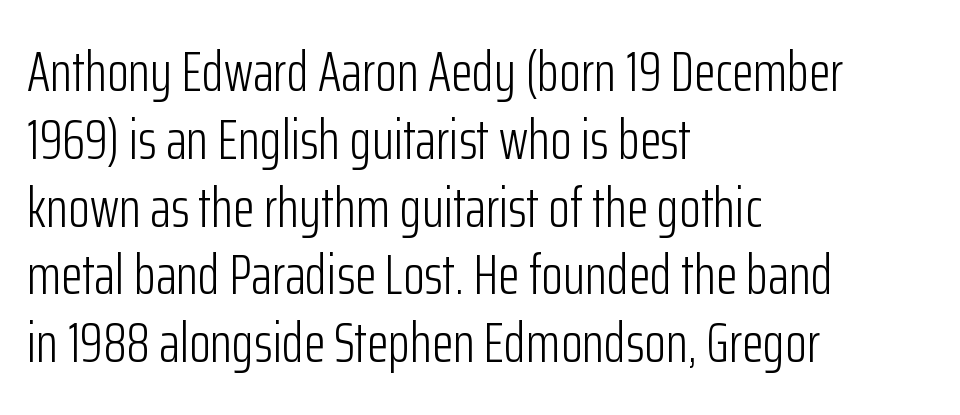
What stands out about the letter spacing? Nothing — it is the standard amount. The letters advance in unequal steps, a hallmark of proportional type. Does the type have serifs? No, each stem ends abruptly. In CSS terms this would be text-align: left. Stems here are at most as thick as an everyday book face. The letters stand straight up with perfectly vertical stems.
